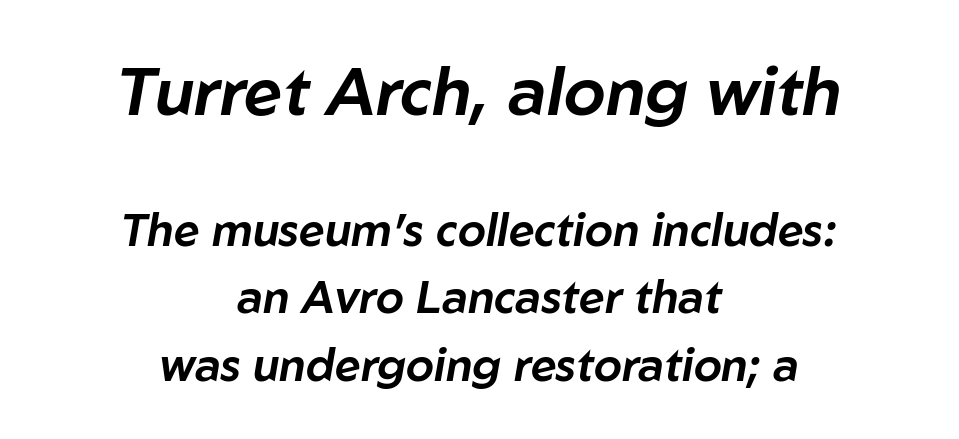
{"italic": "yes", "lean": "right", "slant_degrees": 10, "width": "normal", "stroke_contrast": "low", "x_height": "medium", "monospaced": "no", "underline": "no", "align": "center", "line_spacing": "normal", "line_spacing_ratio": 1.49, "letter_spacing": "normal", "letter_spacing_em": 0.0, "larger_block": "first", "size_ratio": 1.49, "glyph_px": 67}
